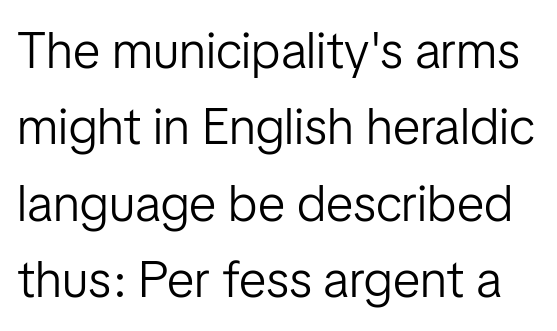
{"serif": "no", "italic": "no", "bold": "no", "weight": "light", "width": "normal", "stroke_contrast": "low", "x_height": "medium", "monospaced": "no", "underline": "no", "line_spacing": "normal", "line_spacing_ratio": 1.5, "letter_spacing": "normal", "letter_spacing_em": 0.0, "glyph_px": 51}
